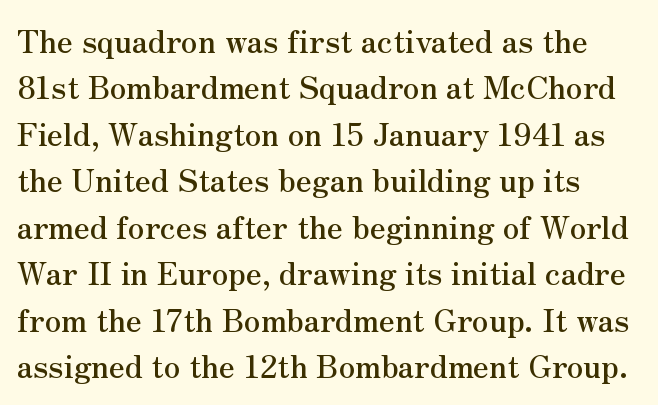
Observe the serifs anchoring each vertical stroke in this sample. Standard letterfit; no display-style spreading of the glyphs. The foot of each line stays bare and open. The vertical gap from one line to the next is medium. The typography opts for an upright posture over an oblique one. These lines are rendered in a variable-pitch font.
